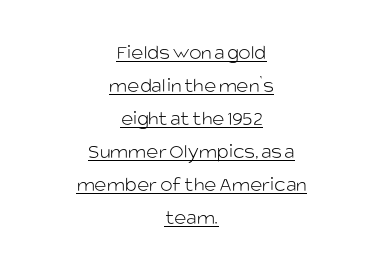
The image shows 21 px text type, upright; set centered, normal line spacing (1.57x), normal letter spacing, underlined.
